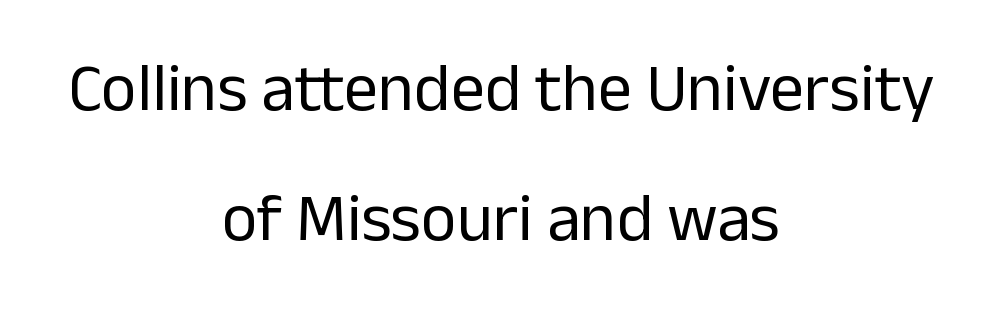
{"serif": "no", "italic": "no", "bold": "no", "weight": "regular", "width": "normal", "stroke_contrast": "low", "x_height": "medium", "monospaced": "no", "underline": "no", "align": "center", "line_spacing": "loose", "line_spacing_ratio": 1.91, "letter_spacing": "normal", "letter_spacing_em": 0.0, "glyph_px": 68}
